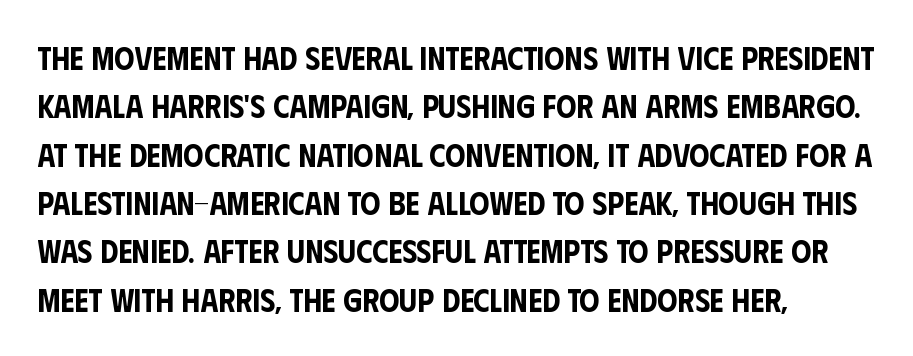
{"serif": "no", "italic": "no", "width": "condensed", "stroke_contrast": "low", "x_height": "large", "monospaced": "no", "underline": "no", "align": "left", "line_spacing": "normal", "line_spacing_ratio": 1.51, "letter_spacing": "normal", "letter_spacing_em": 0.0, "glyph_px": 32}
